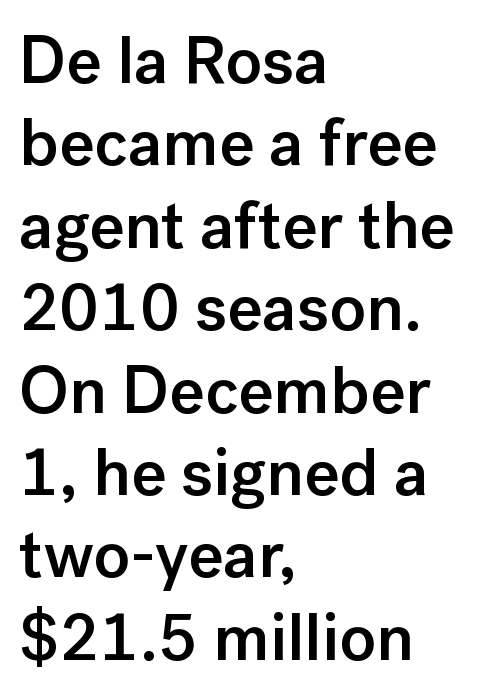
Q: Is the text bold? A: Semi-bold.
Q: Is the text italic (slanted)? A: No, it is upright.
Q: Is the typeface a serif or a sans-serif typeface? A: Sans-serif.
Q: Is the text underlined? A: No.
Q: How is the paragraph aligned? A: Left-aligned.
Q: Is the spacing between letters normal or unusually wide? A: Normal.
Q: Width (condensed, normal, or wide)? A: Normal.
Q: Stroke contrast? A: Low.
Q: x-height? A: Medium.
Q: Monospaced? A: No.
